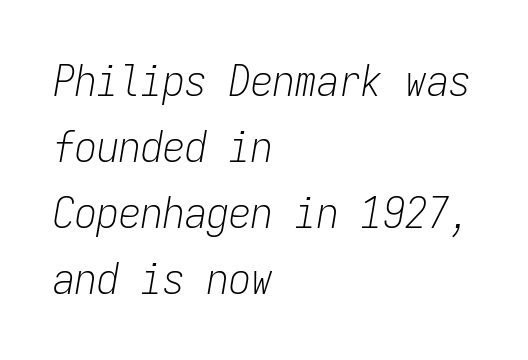
You could count columns in this text — the font is strictly monospaced. A student would call this left alignment; a typographer would say flush left, rag right. This block has exactly the height ordinary leading produces. Check the space under the baseline: it is left empty. These lines keep a tight, regular rhythm from letter to letter. Rendered with sloped, italic letterforms.
